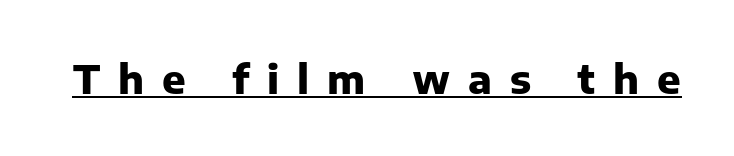
Q: Is the text bold? A: Yes.
Q: Is the text italic (slanted)? A: No, it is upright.
Q: Is the typeface a serif or a sans-serif typeface? A: Sans-serif.
Q: Is the text underlined? A: Yes.
Q: Is the spacing between letters normal or unusually wide? A: Unusually wide.
Q: Width (condensed, normal, or wide)? A: Normal.
Q: Stroke contrast? A: Low.
Q: x-height? A: Medium.
Q: Monospaced? A: No.
